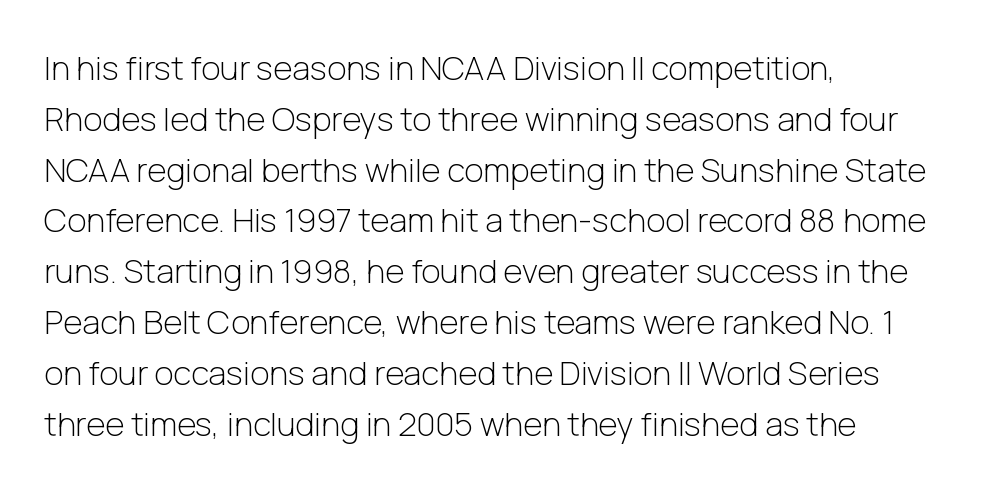
The image shows 33 px light sans-serif type, upright; set left-aligned, normal line spacing (1.54x), normal letter spacing, not underlined; low stroke contrast and a medium x-height.
